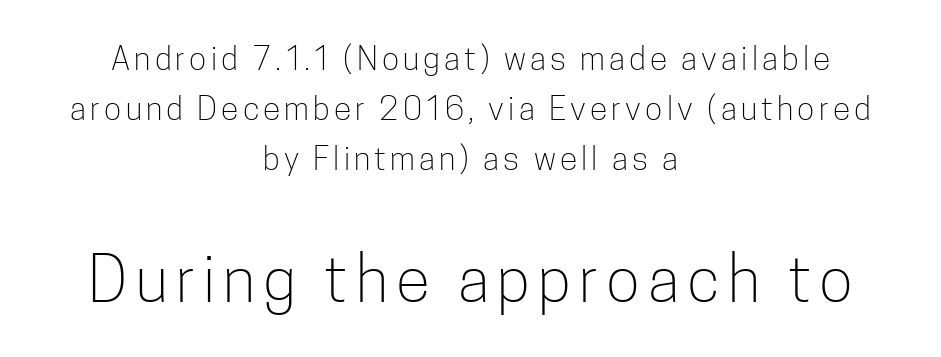
No chunkiness to these letters — they're not bold. One-word summary of the alignment: center. Typesetter's note — lower block bumped up in size, upper block left smaller. The letters stand upright; this is a roman face.
